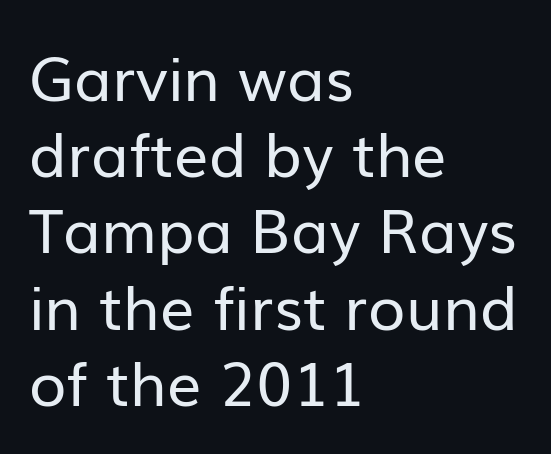
{"serif": "no", "italic": "no", "bold": "no", "weight": "regular", "width": "normal", "stroke_contrast": "low", "x_height": "medium", "monospaced": "no", "underline": "no", "align": "left", "line_spacing": "normal", "line_spacing_ratio": 1.25, "letter_spacing": "normal", "letter_spacing_em": 0.0, "glyph_px": 61}
